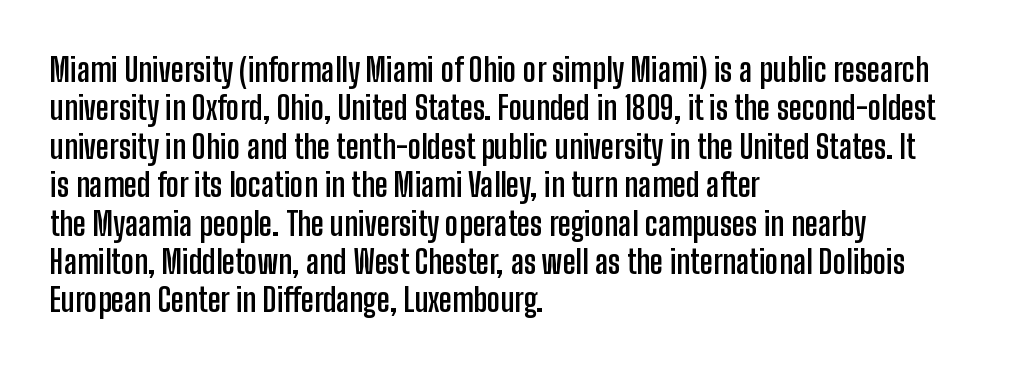
Has an underline been added? It has not. The letters advance in unequal steps, a hallmark of proportional type. Heavy-handed strokes throughout: this text is bold. Observe the ordinary spacing: letters are neighbours, not strangers.
